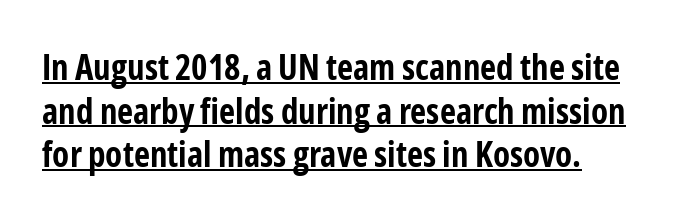
The image shows 35 px bold, condensed sans-serif type, upright; set left-aligned, normal line spacing (1.25x), normal letter spacing, underlined; low stroke contrast and a medium x-height.
